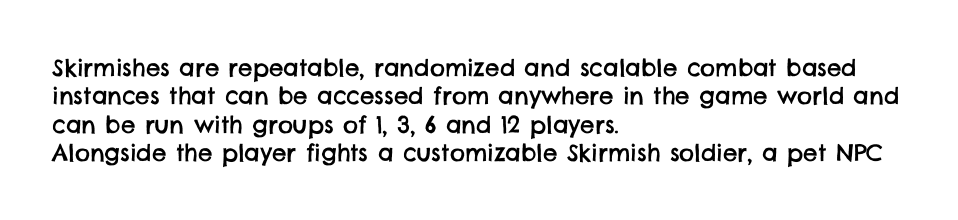
The image shows 23 px text type; set left-aligned, line spacing 1.23x, normal letter spacing, not underlined.
